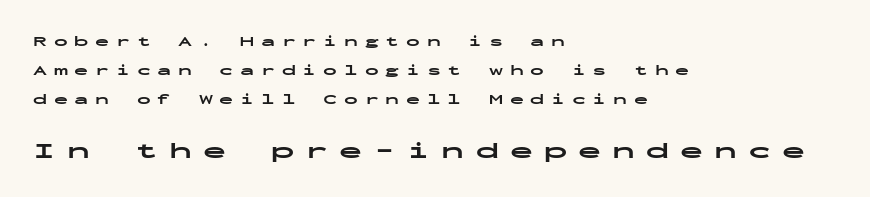
The image shows 23 px bold type, upright; set left-aligned, loose line spacing (2.07x), unusually wide letter spacing (+0.48 em), not underlined; the second (bottom) block is 1.64x larger.
